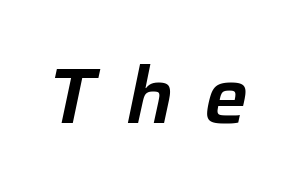
The image shows 78 px text type, italic (leaning right); set unusually wide letter spacing (+0.39 em), not underlined; low stroke contrast and a medium x-height.
